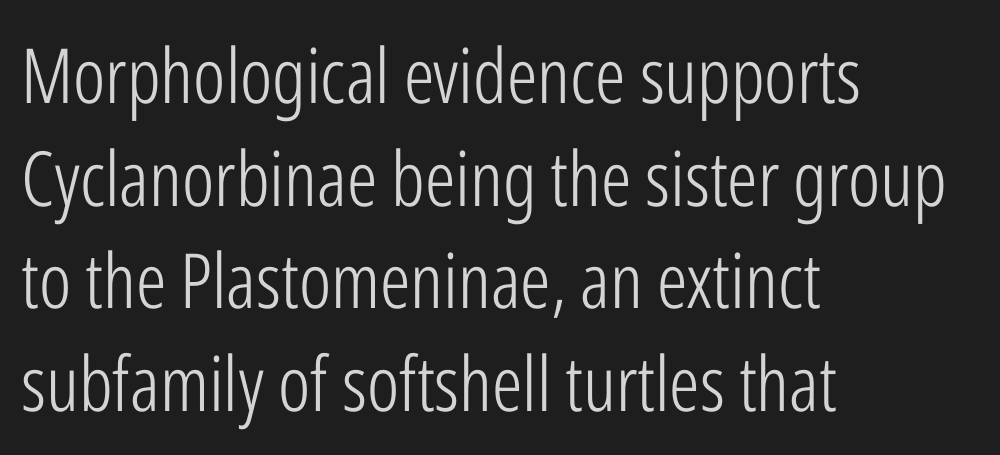
The image shows 76 px light, condensed sans-serif type, upright; set left-aligned, normal line spacing (1.35x), normal letter spacing, not underlined; low stroke contrast and a medium x-height.
